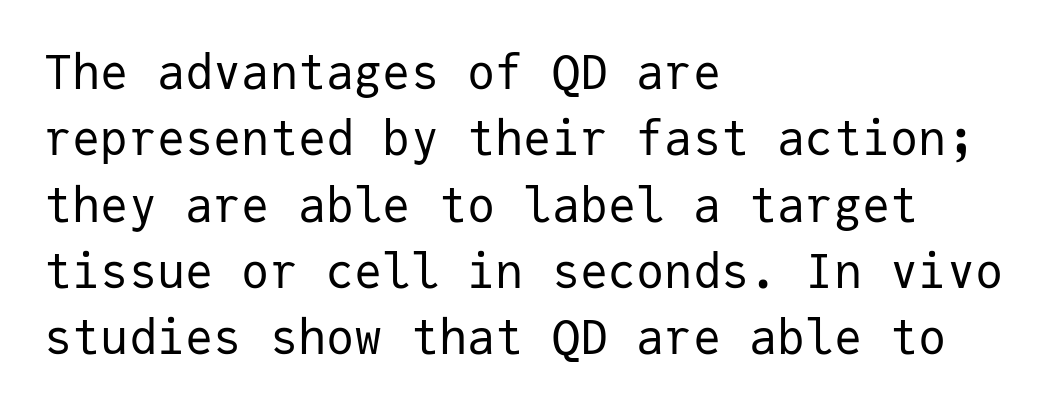
The paragraph has a hard left edge and a soft right edge. Ink coverage per letter is moderate at most. Every character here occupies the same horizontal width, giving the sample a typewriter-like rhythm. Default kerning and tracking; the words read as compact shapes. The typeface chosen for these lines omits serifs. Notice how descenders clear the ascenders below comfortably — that's standard leading.
